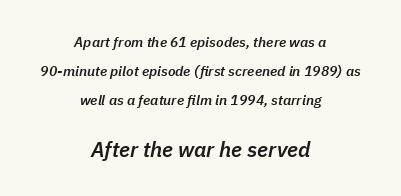
Q: Is the text bold? A: Semi-bold.
Q: Is the text italic (slanted)? A: Yes, it leans right by about 11 degrees.
Q: Is the text underlined? A: No.
Q: How is the paragraph aligned? A: Centered.
Q: Is the spacing between letters normal or unusually wide? A: Normal.
Q: Is the spacing between lines tight, normal or loose? A: Loose.
Q: Which block of text is set in a larger size, the first (top) or the second (bottom)? A: The second (bottom) one.
